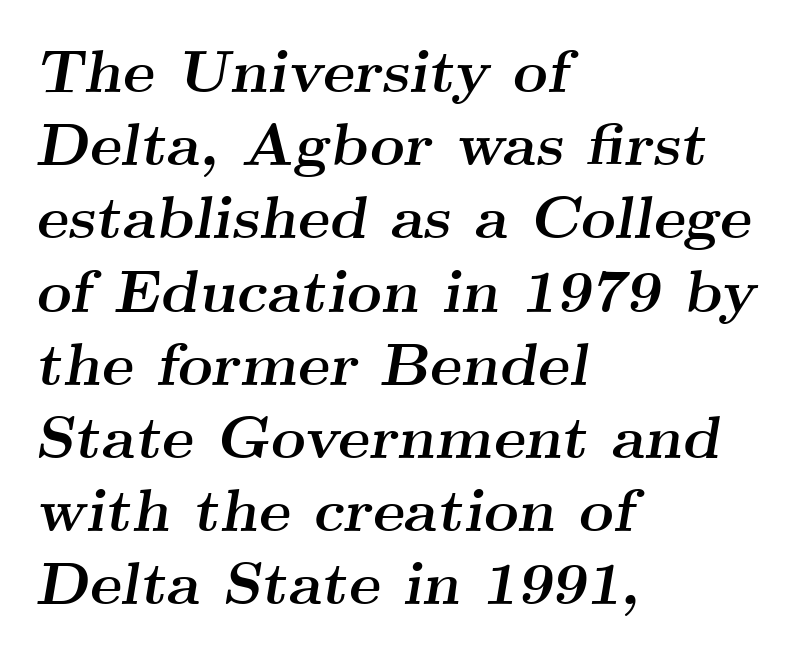
Q: Is the text bold? A: Yes.
Q: Is the text italic (slanted)? A: Yes, it leans right by about 9 degrees.
Q: Is the typeface a serif or a sans-serif typeface? A: Serif.
Q: Is the text underlined? A: No.
Q: How is the paragraph aligned? A: Left-aligned.
Q: Is the spacing between letters normal or unusually wide? A: Normal.
Q: Width (condensed, normal, or wide)? A: Wide.
Q: Stroke contrast? A: Medium.
Q: x-height? A: Small.
Q: Monospaced? A: No.
